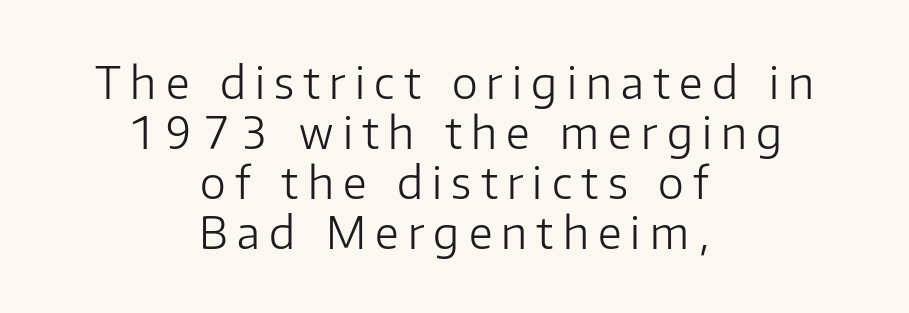
Rows of type sit shoulder to shoulder in the vertical direction. The passage shown is typed in a proportional face where columns would drift. Regarding serifs, this sample does without them. Typeset on center — no edge is straight. No letter is thick-stroked: the sample isn't bold.
